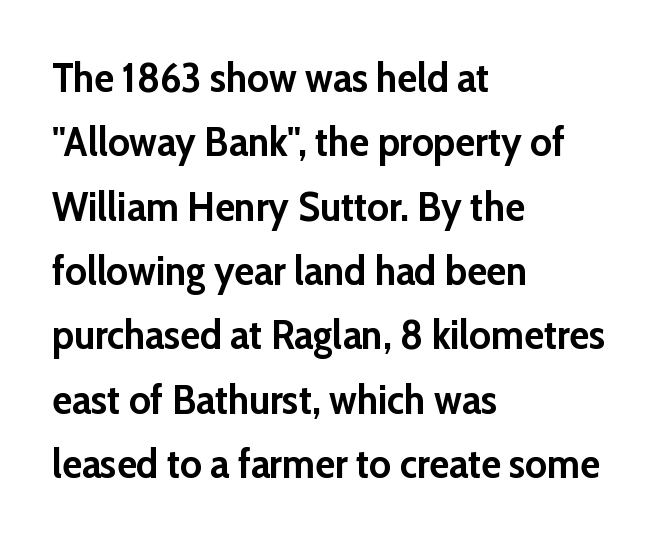
Q: Is the text bold? A: Yes.
Q: Is the text italic (slanted)? A: No, it is upright.
Q: Is the typeface a serif or a sans-serif typeface? A: Sans-serif.
Q: Is the text underlined? A: No.
Q: How is the paragraph aligned? A: Left-aligned.
Q: Is the spacing between letters normal or unusually wide? A: Normal.
Q: Is the spacing between lines tight, normal or loose? A: Normal.
Q: Width (condensed, normal, or wide)? A: Normal.
Q: Stroke contrast? A: Low.
Q: x-height? A: Medium.
Q: Monospaced? A: No.
